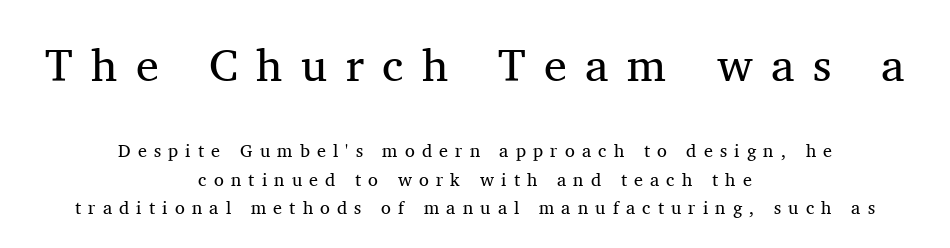
In terms of letterspacing, this is a distinctly airy, spread setting. The passage shown stacks its lines at a standard gap. Stem width sits at or under what a default text font uses. Both edges are ragged and mirror each other, which tells us the setting is centered. Posture: straight, roman, zero tilt. Each row of text sits above clean, open space.
